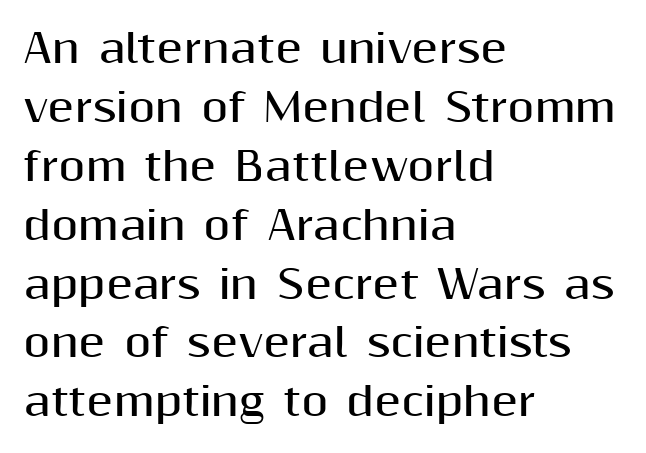
Is the letter spacing exaggerated? No — it looks like the ordinary default. The strip under each line holds only bare page. Each line starts at the same left margin while the right side varies. Weight check: bold — yes, fully. Think of a printed novel: that variable character pitch is what you see here. This sample uses an upright cut, with every glyph sitting square on the baseline.
